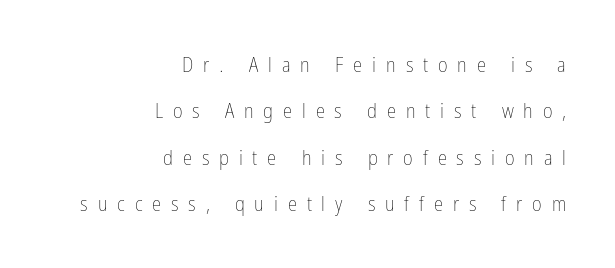
Q: Is the text bold? A: No.
Q: Is the text italic (slanted)? A: No, it is upright.
Q: Is the text underlined? A: No.
Q: How is the paragraph aligned? A: Right-aligned.
Q: Is the spacing between letters normal or unusually wide? A: Unusually wide.
Q: Is the spacing between lines tight, normal or loose? A: Loose.
